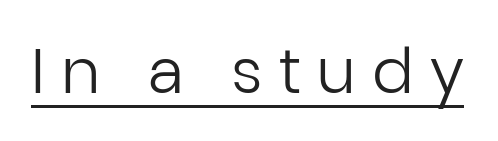
{"serif": "no", "italic": "no", "bold": "no", "weight": "regular", "width": "normal", "stroke_contrast": "low", "x_height": "medium", "monospaced": "no", "underline": "yes", "letter_spacing": "wide", "letter_spacing_em": 0.26, "glyph_px": 62}
